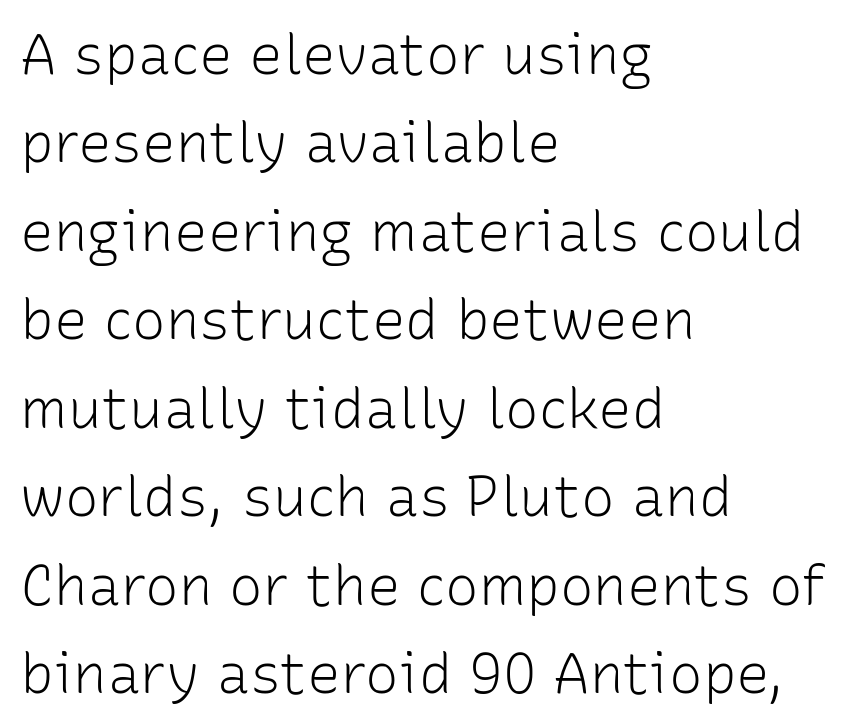
{"serif": "no", "italic": "no", "bold": "no", "weight": "light", "width": "normal", "stroke_contrast": "low", "x_height": "medium", "monospaced": "no", "underline": "no", "align": "left", "line_spacing": "normal", "line_spacing_ratio": 1.58, "letter_spacing": "normal", "letter_spacing_em": 0.0, "glyph_px": 56}
